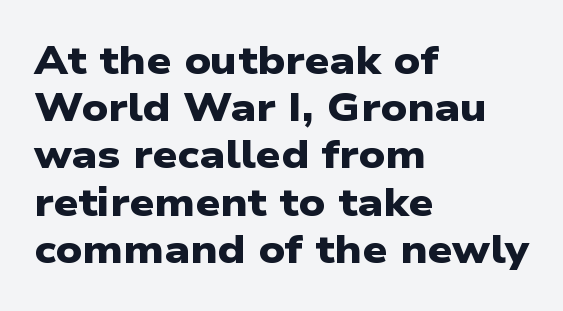
{"serif": "no", "bold": "yes", "weight": "heavy", "width": "wide", "stroke_contrast": "low", "x_height": "medium", "monospaced": "no", "underline": "no", "align": "left", "line_spacing_ratio": 1.21, "letter_spacing": "normal", "letter_spacing_em": 0.0, "glyph_px": 39}
